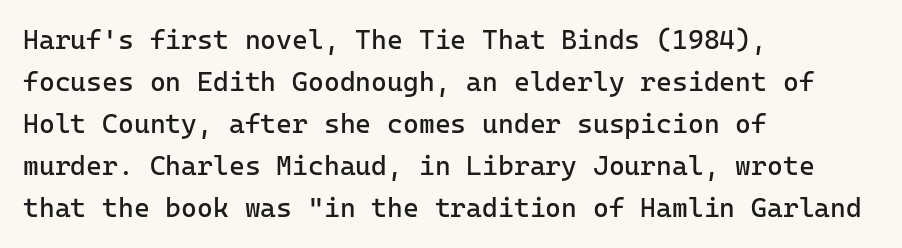
The image shows 27 px text type, upright; set left-aligned, normal line spacing (1.56x), normal letter spacing, not underlined.
